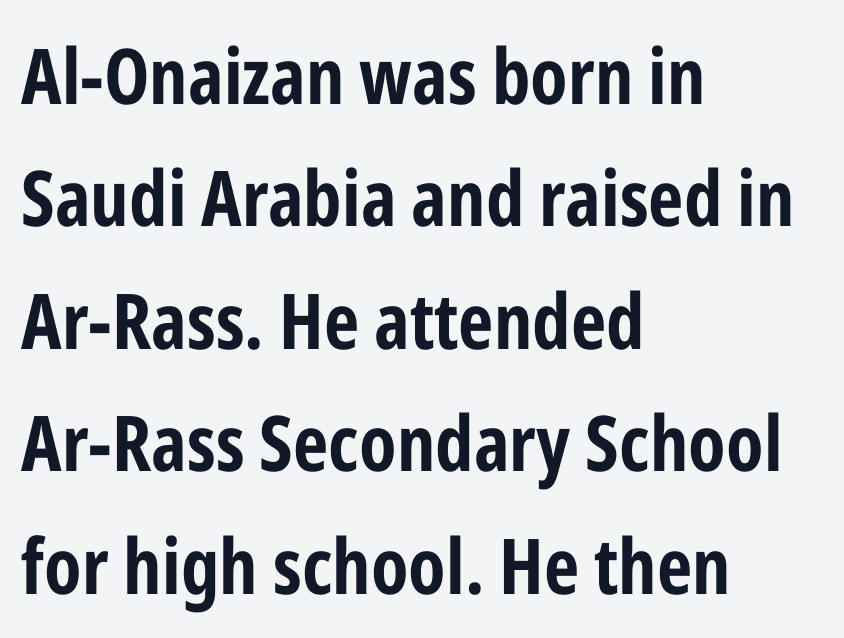
The image shows 77 px bold, condensed sans-serif type, upright; set left-aligned, normal line spacing (1.59x), normal letter spacing, not underlined; low stroke contrast and a medium x-height.
